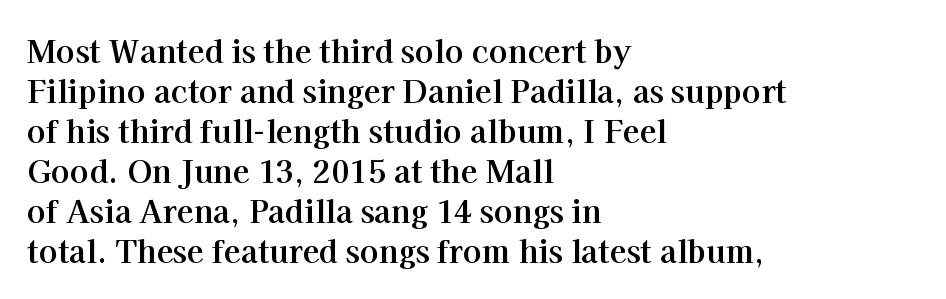
{"serif": "yes", "italic": "no", "bold": "yes", "weight": "bold", "width": "normal", "stroke_contrast": "high", "x_height": "medium", "monospaced": "no", "underline": "no", "align": "left", "line_spacing": "normal", "line_spacing_ratio": 1.29, "letter_spacing": "normal", "letter_spacing_em": 0.0, "glyph_px": 31}
